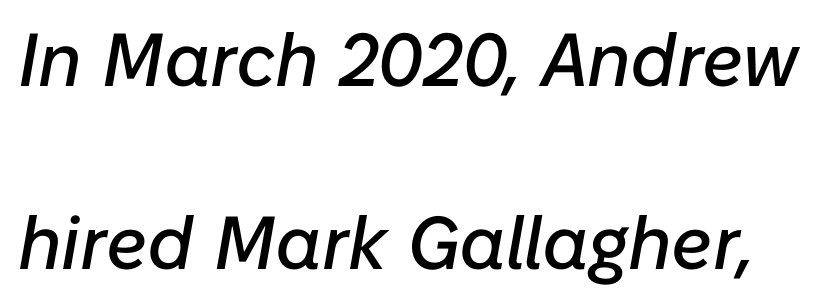
In terms of posture, this sample is oblique. Anything drawn beneath the words? Only blank space. The face used here is rendered with its standard letterfit. Proportional: the letters do not fall into vertical columns.
